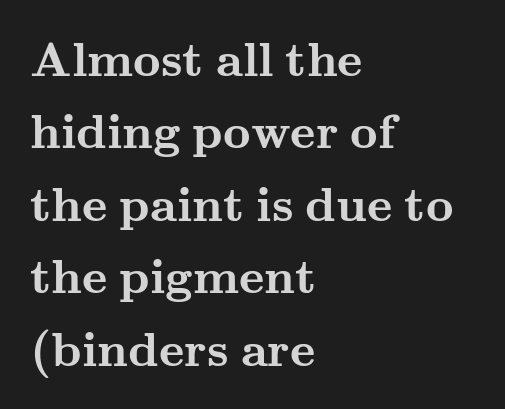
The image shows 48 px semibold, wide serif type, upright; set left-aligned, normal line spacing (1.51x), normal letter spacing, not underlined; medium stroke contrast and a small x-height.
